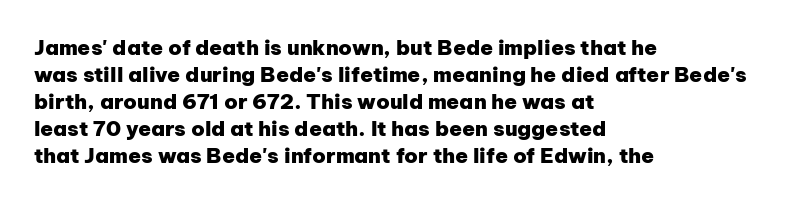
Q: Is the text bold? A: Yes.
Q: Is the text italic (slanted)? A: No, it is upright.
Q: Is the text underlined? A: No.
Q: How is the paragraph aligned? A: Left-aligned.
Q: Is the spacing between letters normal or unusually wide? A: Normal.
Q: Is the spacing between lines tight, normal or loose? A: Normal.
